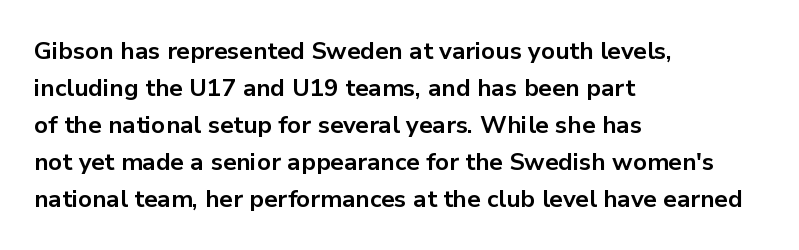
Q: Is the text bold? A: Yes.
Q: Is the text italic (slanted)? A: No, it is upright.
Q: Is the text underlined? A: No.
Q: How is the paragraph aligned? A: Left-aligned.
Q: Is the spacing between letters normal or unusually wide? A: Normal.
Q: Is the spacing between lines tight, normal or loose? A: Normal.
